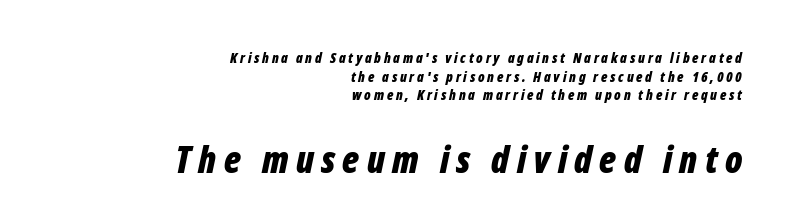
Q: Is the text bold? A: Yes.
Q: Is the text italic (slanted)? A: Yes, it leans right by about 12 degrees.
Q: Is the text underlined? A: No.
Q: How is the paragraph aligned? A: Right-aligned.
Q: Is the spacing between letters normal or unusually wide? A: Unusually wide.
Q: Is the spacing between lines tight, normal or loose? A: Normal.
Q: Which block of text is set in a larger size, the first (top) or the second (bottom)? A: The second (bottom) one.
Q: Width (condensed, normal, or wide)? A: Condensed.
Q: Stroke contrast? A: Low.
Q: x-height? A: Medium.
Q: Monospaced? A: No.
